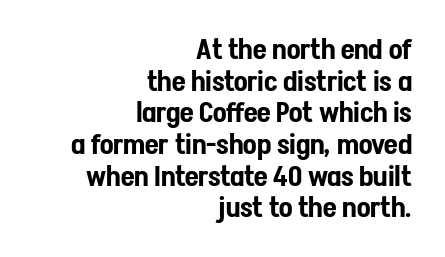
The image shows 28 px condensed sans-serif type, upright; set right-aligned, tight line spacing (1.13x), normal letter spacing, not underlined; low stroke contrast and a medium x-height.
